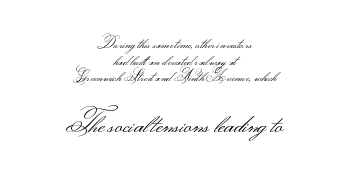
Q: Is the text bold? A: No.
Q: Is the text italic (slanted)? A: Yes.
Q: Is the text underlined? A: No.
Q: How is the paragraph aligned? A: Centered.
Q: Is the spacing between letters normal or unusually wide? A: Normal.
Q: Which block of text is set in a larger size, the first (top) or the second (bottom)? A: The second (bottom) one.
